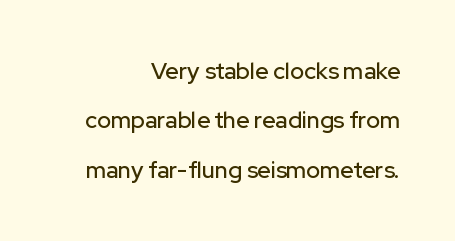
Q: Is the text italic (slanted)? A: No, it is upright.
Q: Is the text underlined? A: No.
Q: How is the paragraph aligned? A: Right-aligned.
Q: Is the spacing between letters normal or unusually wide? A: Normal.
Q: Is the spacing between lines tight, normal or loose? A: Loose.
